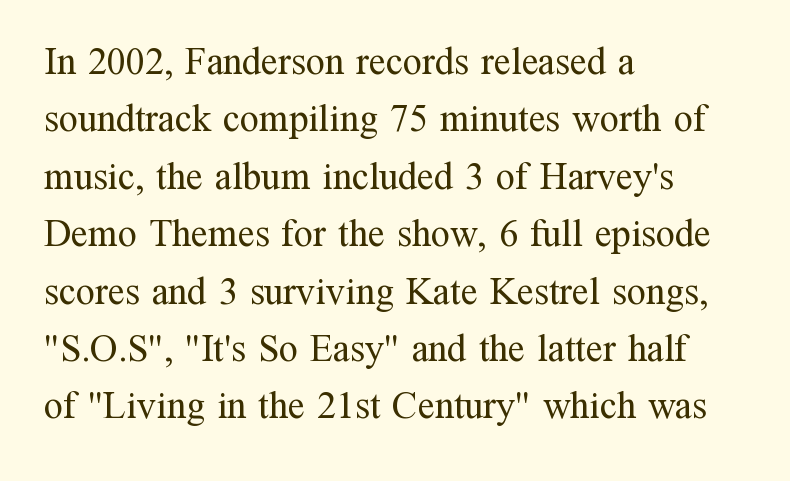
Q: Is the text bold? A: No.
Q: Is the text italic (slanted)? A: No, it is upright.
Q: Is the typeface a serif or a sans-serif typeface? A: Serif.
Q: Is the text underlined? A: No.
Q: How is the paragraph aligned? A: Left-aligned.
Q: Is the spacing between letters normal or unusually wide? A: Normal.
Q: Is the spacing between lines tight, normal or loose? A: Normal.
Q: Width (condensed, normal, or wide)? A: Normal.
Q: Stroke contrast? A: Medium.
Q: x-height? A: Medium.
Q: Monospaced? A: No.
